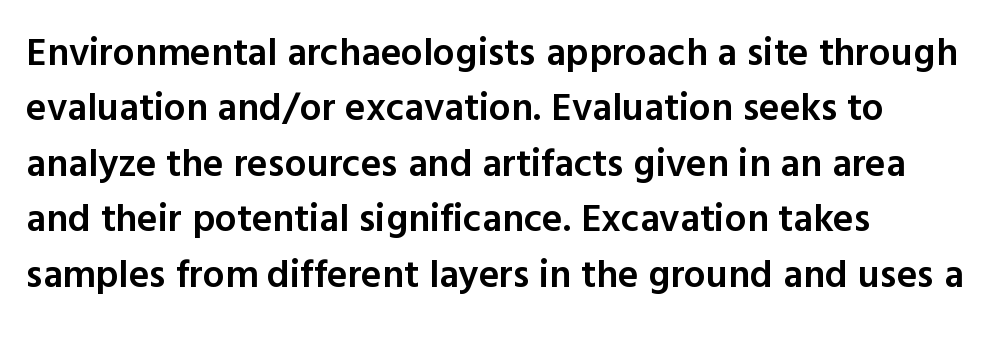
Q: Is the text bold? A: Semi-bold.
Q: Is the text italic (slanted)? A: No, it is upright.
Q: Is the typeface a serif or a sans-serif typeface? A: Sans-serif.
Q: Is the text underlined? A: No.
Q: How is the paragraph aligned? A: Left-aligned.
Q: Is the spacing between letters normal or unusually wide? A: Normal.
Q: Is the spacing between lines tight, normal or loose? A: Normal.
Q: Width (condensed, normal, or wide)? A: Normal.
Q: x-height? A: Medium.
Q: Monospaced? A: No.
